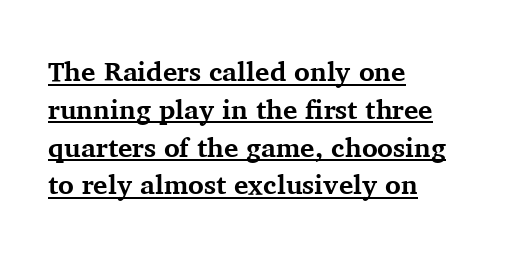
Q: Is the text bold? A: Yes.
Q: Is the text italic (slanted)? A: No, it is upright.
Q: Is the text underlined? A: Yes.
Q: How is the paragraph aligned? A: Left-aligned.
Q: Is the spacing between letters normal or unusually wide? A: Normal.
Q: Is the spacing between lines tight, normal or loose? A: Normal.
